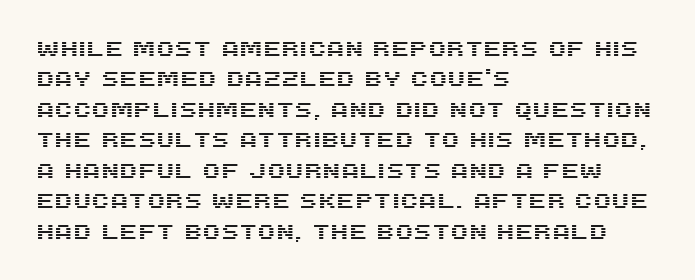
Q: Is the text italic (slanted)? A: No, it is upright.
Q: Is the text underlined? A: No.
Q: How is the paragraph aligned? A: Left-aligned.
Q: Is the spacing between letters normal or unusually wide? A: Normal.
Q: Is the spacing between lines tight, normal or loose? A: Normal.
